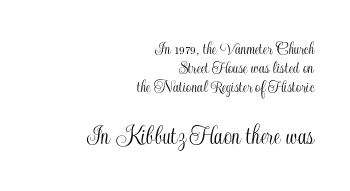
Q: Is the text italic (slanted)? A: Yes.
Q: Is the text underlined? A: No.
Q: How is the paragraph aligned? A: Right-aligned.
Q: Is the spacing between letters normal or unusually wide? A: Normal.
Q: Is the spacing between lines tight, normal or loose? A: Tight.
Q: Which block of text is set in a larger size, the first (top) or the second (bottom)? A: The second (bottom) one.
Q: Width (condensed, normal, or wide)? A: Condensed.
Q: x-height? A: Small.
Q: Monospaced? A: No.
